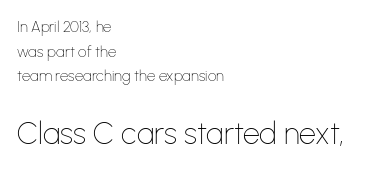
The lower block of text is set noticeably larger than the block above it. These lines sit exactly where default settings would place them. In CSS terms this would be text-align: left. This reads as an unemphasized weight, regular at the heaviest. Nobody drew a line under any word here.
